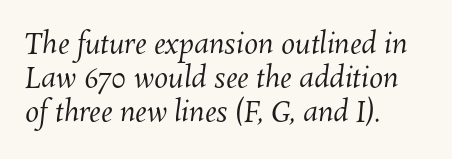
The space directly below the letters is spotless. Letter spacing: default. The passage shown is typed in a proportional face where columns would drift. The rendering anchors every line to the left-hand side. The passage shown is not bold in any degree.
